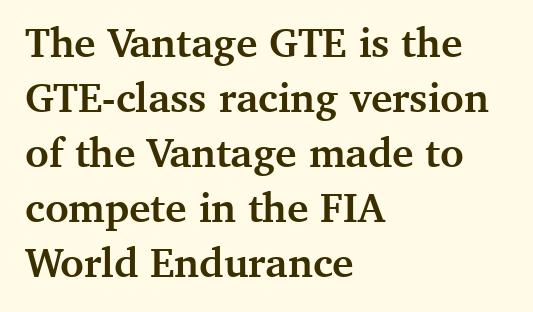
Q: Is the text bold? A: Yes.
Q: Is the text italic (slanted)? A: No, it is upright.
Q: Is the typeface a serif or a sans-serif typeface? A: Serif.
Q: Is the text underlined? A: No.
Q: How is the paragraph aligned? A: Left-aligned.
Q: Is the spacing between letters normal or unusually wide? A: Normal.
Q: Is the spacing between lines tight, normal or loose? A: Normal.
Q: Width (condensed, normal, or wide)? A: Normal.
Q: Stroke contrast? A: Medium.
Q: x-height? A: Medium.
Q: Monospaced? A: No.
